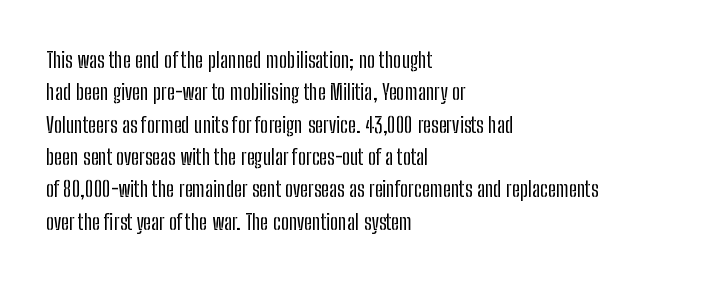
Q: Is the text italic (slanted)? A: No, it is upright.
Q: Is the text underlined? A: No.
Q: How is the paragraph aligned? A: Left-aligned.
Q: Is the spacing between letters normal or unusually wide? A: Normal.
Q: Is the spacing between lines tight, normal or loose? A: Normal.
